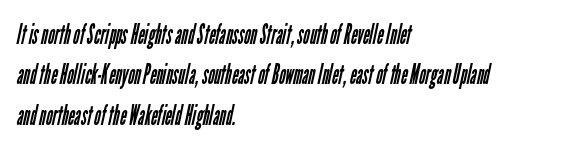
The image shows 28 px regular-weight, condensed sans-serif type; set left-aligned, normal line spacing (1.44x), normal letter spacing, not underlined; low stroke contrast and a medium x-height.
